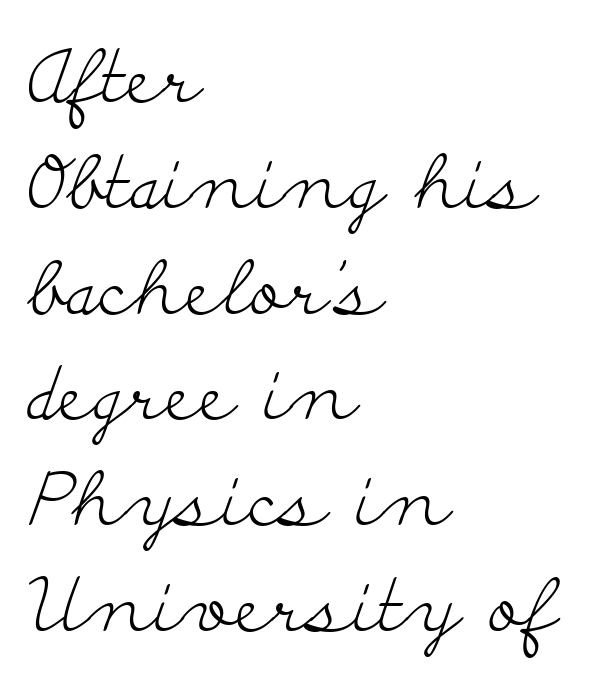
The ragged edge is on the right, which tells us the setting is flush left. The weight would be labelled regular, book, light, or lighter still. The rendering uses a moderate line-height, typical for paragraphs.
